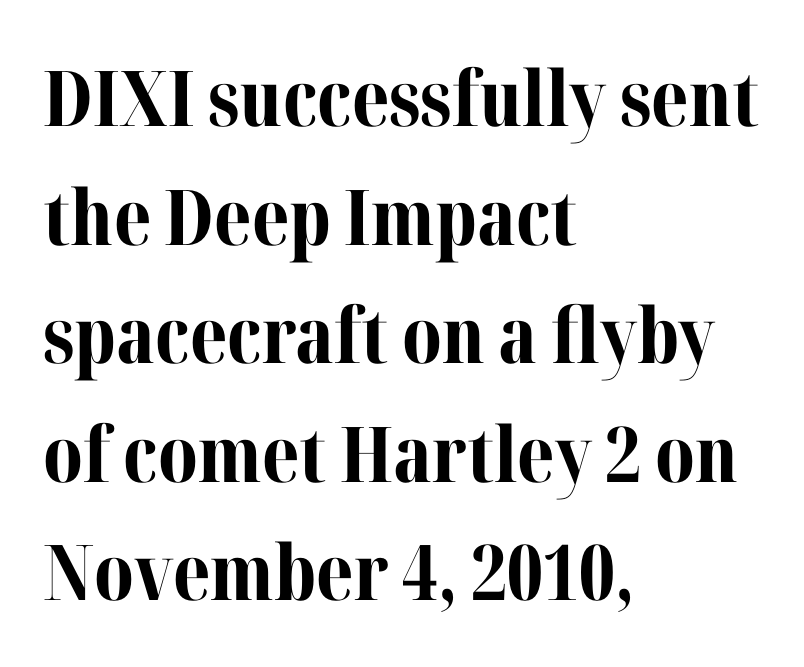
The image shows 77 px bold serif type, upright; set left-aligned, normal line spacing (1.54x), normal letter spacing, not underlined; medium stroke contrast and a medium x-height.
